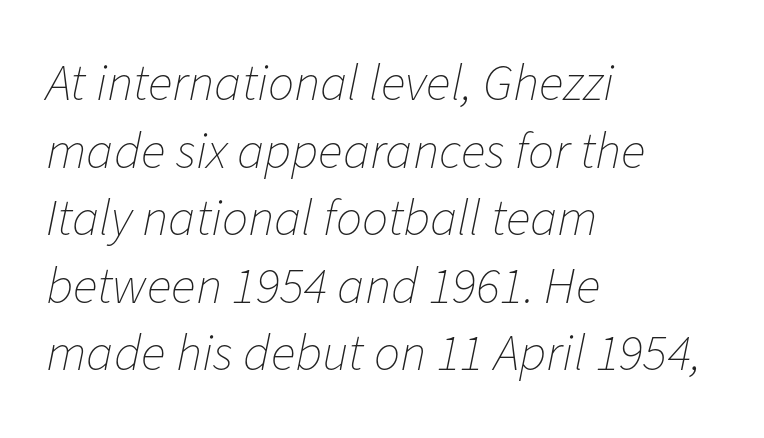
The image shows 52 px thin type, italic (leaning right); set left-aligned, normal line spacing (1.3x), normal letter spacing, not underlined; low stroke contrast and a medium x-height.
